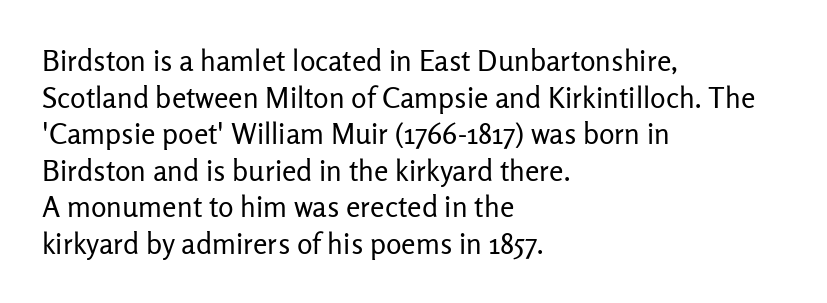
Q: Is the text bold? A: No.
Q: Is the text italic (slanted)? A: No, it is upright.
Q: Is the typeface a serif or a sans-serif typeface? A: Sans-serif.
Q: Is the text underlined? A: No.
Q: How is the paragraph aligned? A: Left-aligned.
Q: Is the spacing between letters normal or unusually wide? A: Normal.
Q: Is the spacing between lines tight, normal or loose? A: Normal.
Q: Width (condensed, normal, or wide)? A: Normal.
Q: Stroke contrast? A: Low.
Q: x-height? A: Medium.
Q: Monospaced? A: No.
